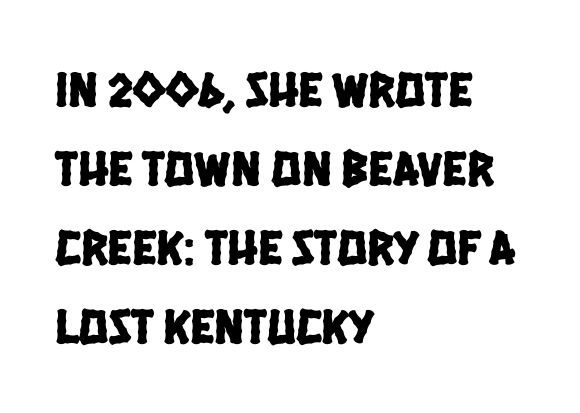
The image shows 50 px condensed sans-serif type; set left-aligned, normal line spacing (1.58x), normal letter spacing, not underlined; low stroke contrast and a large x-height.
